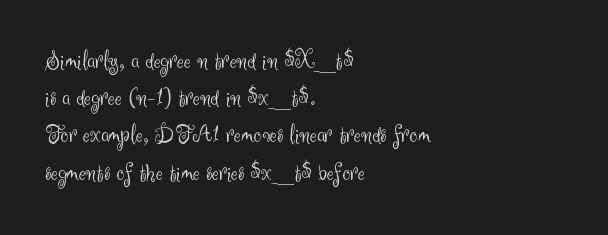
Q: Is the text bold? A: No.
Q: Is the text italic (slanted)? A: No, it is upright.
Q: Is the text underlined? A: No.
Q: How is the paragraph aligned? A: Left-aligned.
Q: Is the spacing between letters normal or unusually wide? A: Normal.
Q: Is the spacing between lines tight, normal or loose? A: Normal.
